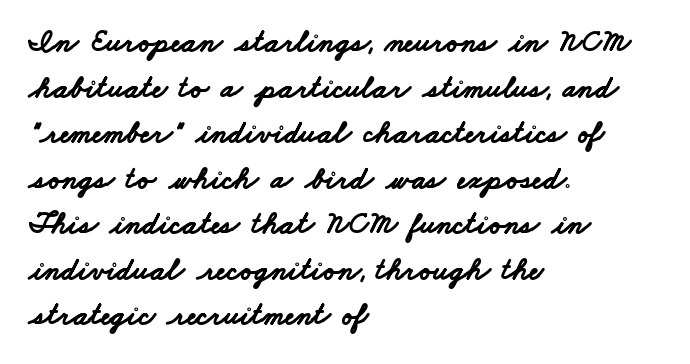
{"serif": "no", "bold": "yes", "weight": "bold", "width": "wide", "stroke_contrast": "low", "x_height": "small", "monospaced": "no", "underline": "no", "align": "left", "line_spacing": "normal", "line_spacing_ratio": 1.47, "letter_spacing": "normal", "letter_spacing_em": 0.0, "glyph_px": 31}
